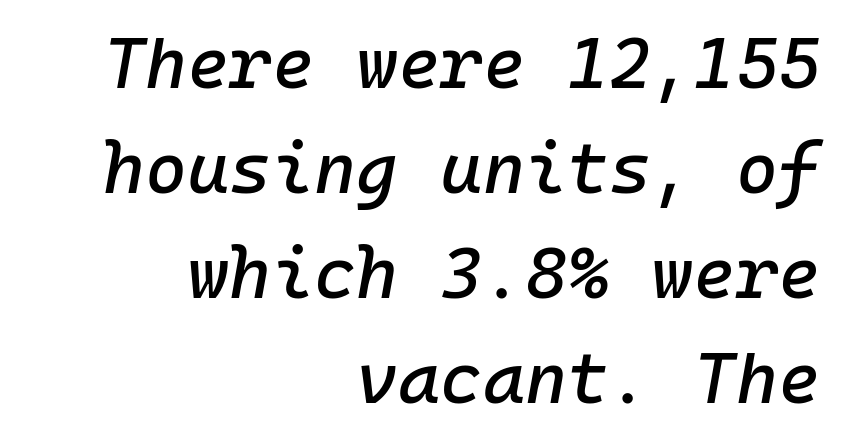
The image shows 72 px text type, italic (leaning right), monospaced; set right-aligned, normal line spacing (1.46x), normal letter spacing, not underlined; low stroke contrast and a medium x-height.
